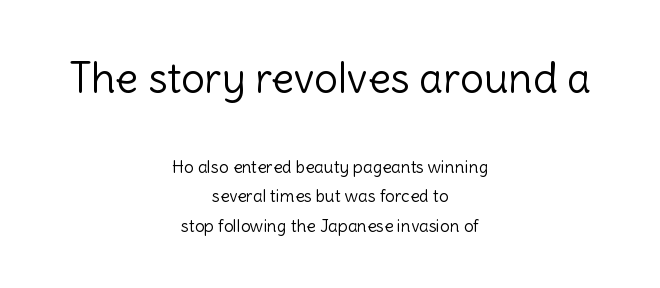
{"serif": "no", "italic": "no", "bold": "no", "weight": "light", "width": "normal", "x_height": "medium", "monospaced": "no", "underline": "no", "align": "center", "line_spacing_ratio": 1.71, "letter_spacing": "normal", "letter_spacing_em": 0.0, "larger_block": "first", "size_ratio": 2.47, "glyph_px": 42}
